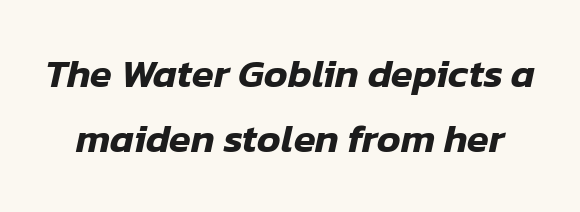
{"italic": "yes", "lean": "right", "slant_degrees": 12, "width": "normal", "stroke_contrast": "low", "x_height": "medium", "monospaced": "no", "underline": "no", "line_spacing": "normal", "line_spacing_ratio": 1.63, "letter_spacing": "normal", "letter_spacing_em": 0.0, "glyph_px": 40}
